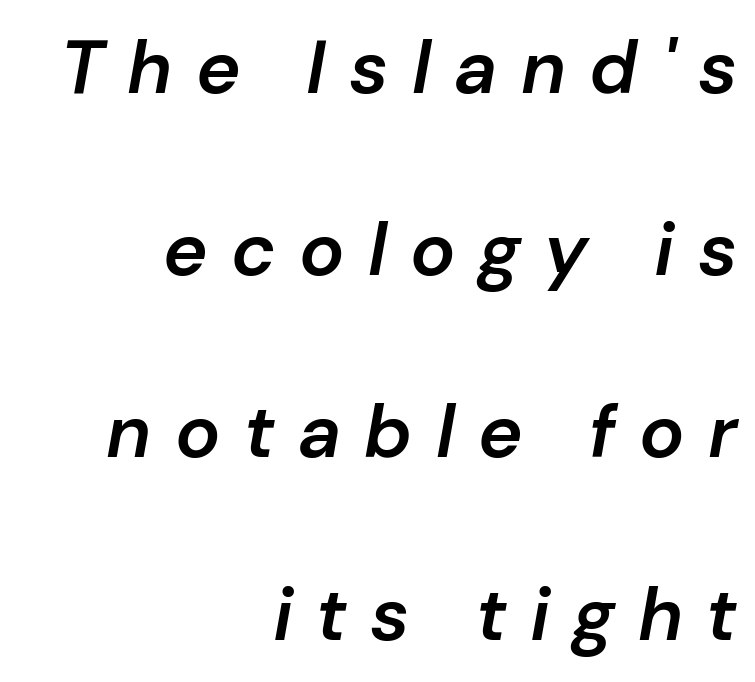
{"italic": "yes", "lean": "right", "slant_degrees": 10, "bold": "semi", "weight": "semibold", "width": "normal", "stroke_contrast": "low", "x_height": "medium", "monospaced": "no", "underline": "no", "align": "right", "line_spacing": "loose", "line_spacing_ratio": 2.43, "letter_spacing": "wide", "letter_spacing_em": 0.31, "glyph_px": 75}
